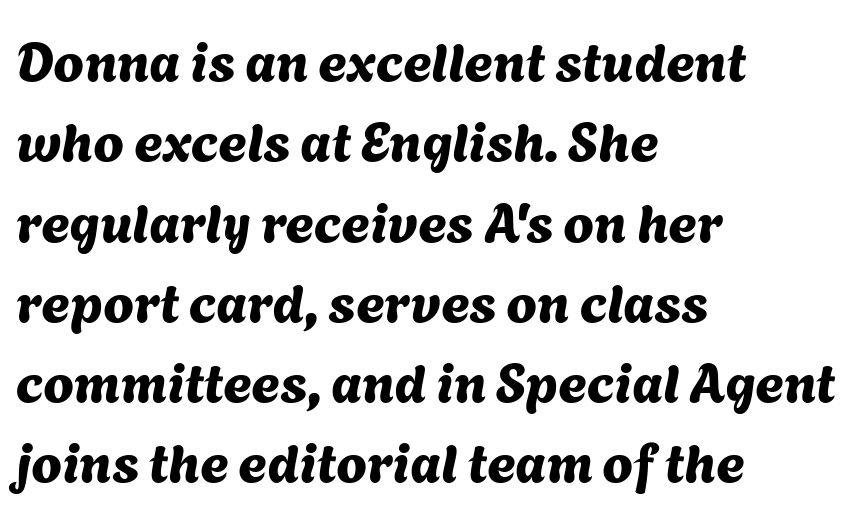
Q: Is the typeface a serif or a sans-serif typeface? A: Sans-serif.
Q: Is the text underlined? A: No.
Q: How is the paragraph aligned? A: Left-aligned.
Q: Is the spacing between letters normal or unusually wide? A: Normal.
Q: Is the spacing between lines tight, normal or loose? A: Normal.
Q: Width (condensed, normal, or wide)? A: Normal.
Q: Stroke contrast? A: Medium.
Q: x-height? A: Medium.
Q: Monospaced? A: No.
